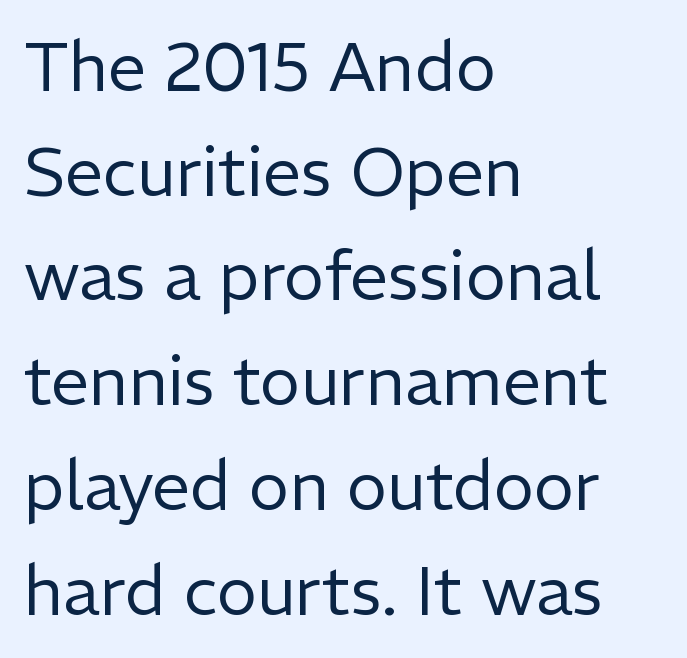
Q: Is the text bold? A: No.
Q: Is the text italic (slanted)? A: No, it is upright.
Q: Is the typeface a serif or a sans-serif typeface? A: Sans-serif.
Q: Is the text underlined? A: No.
Q: How is the paragraph aligned? A: Left-aligned.
Q: Is the spacing between letters normal or unusually wide? A: Normal.
Q: Is the spacing between lines tight, normal or loose? A: Normal.
Q: Width (condensed, normal, or wide)? A: Normal.
Q: Stroke contrast? A: Low.
Q: x-height? A: Medium.
Q: Monospaced? A: No.
